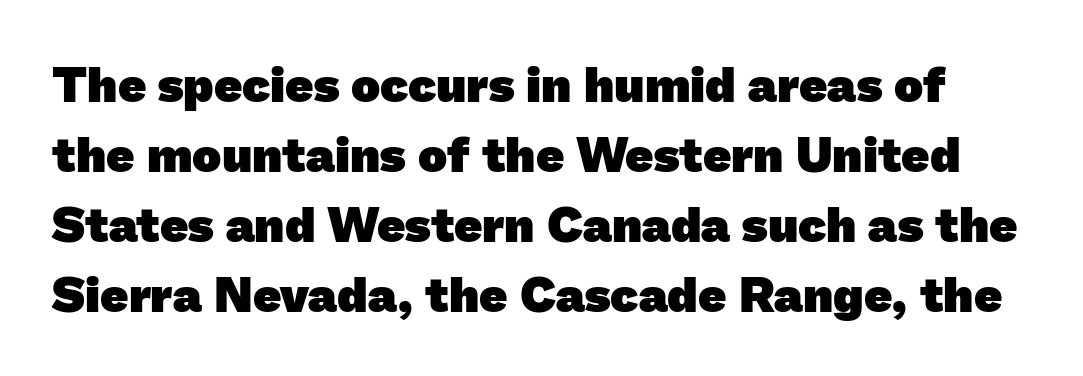
Q: Is the text bold? A: Yes.
Q: Is the typeface a serif or a sans-serif typeface? A: Sans-serif.
Q: Is the text underlined? A: No.
Q: Is the spacing between letters normal or unusually wide? A: Normal.
Q: Is the spacing between lines tight, normal or loose? A: Normal.
Q: Width (condensed, normal, or wide)? A: Normal.
Q: Stroke contrast? A: Low.
Q: x-height? A: Medium.
Q: Monospaced? A: No.
